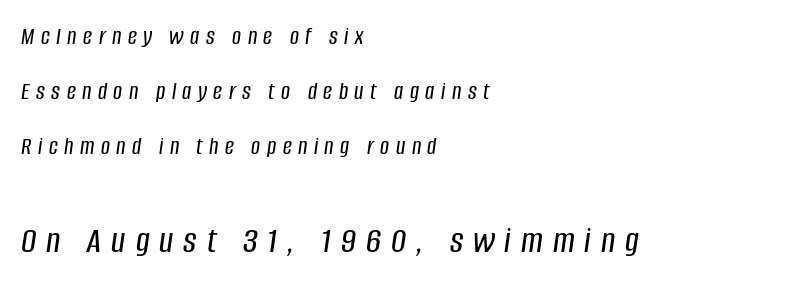
The rendering uses natural spacing where letterforms have individual widths. The block of text is sparse from top to bottom, with ample space between rows. If you drew a ruler down the left edge, every line would touch it. Quick note: underline off. The line texture is sparse and dotted thanks to wide tracking. Look at the glyph heights: the lower group is clearly the bigger setting.
